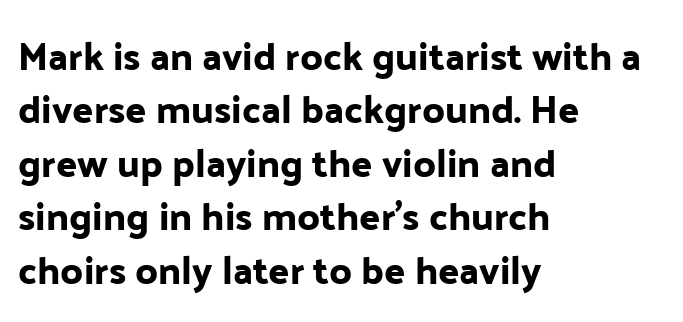
Q: Is the text italic (slanted)? A: No, it is upright.
Q: Is the typeface a serif or a sans-serif typeface? A: Sans-serif.
Q: Is the text underlined? A: No.
Q: How is the paragraph aligned? A: Left-aligned.
Q: Is the spacing between letters normal or unusually wide? A: Normal.
Q: Is the spacing between lines tight, normal or loose? A: Normal.
Q: Width (condensed, normal, or wide)? A: Normal.
Q: Stroke contrast? A: Low.
Q: x-height? A: Medium.
Q: Monospaced? A: No.
